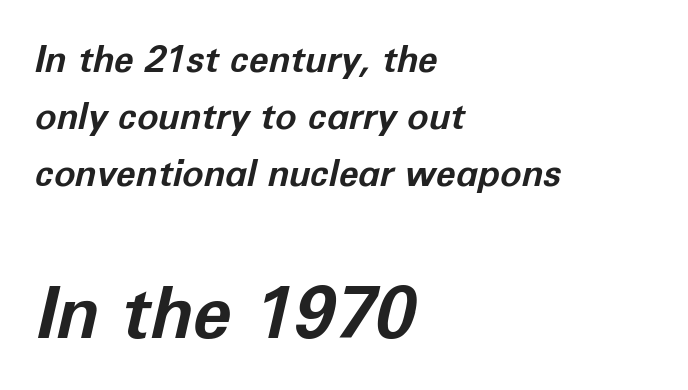
{"italic": "yes", "lean": "right", "slant_degrees": 12, "bold": "yes", "weight": "bold", "width": "normal", "stroke_contrast": "low", "x_height": "medium", "monospaced": "no", "underline": "no", "align": "left", "line_spacing": "normal", "line_spacing_ratio": 1.59, "letter_spacing": "normal", "letter_spacing_em": 0.0, "larger_block": "second", "size_ratio": 1.97, "glyph_px": 71}
